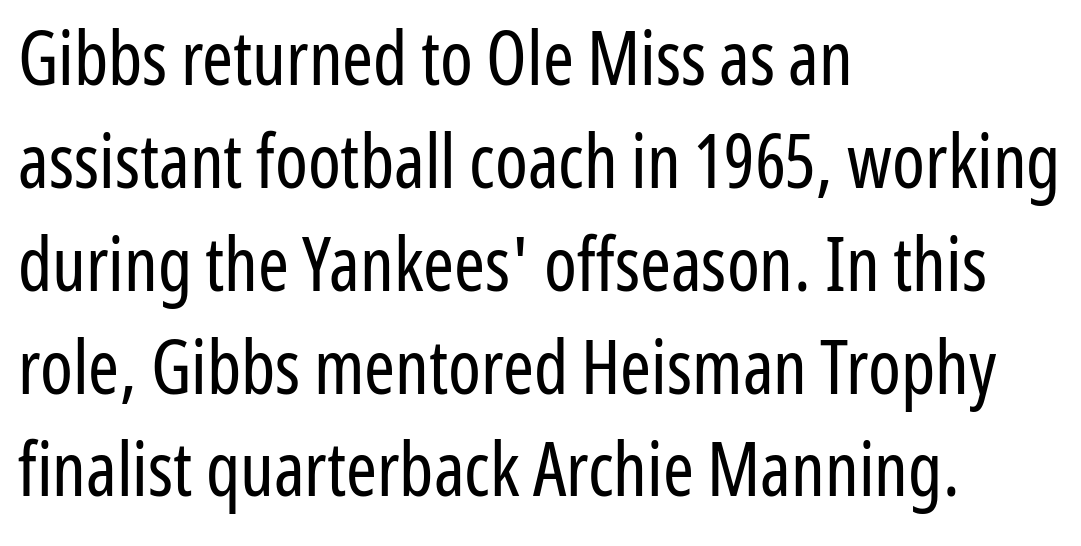
The image shows 74 px regular-weight, condensed sans-serif type, upright; set left-aligned, normal line spacing (1.39x), normal letter spacing, not underlined; low stroke contrast and a medium x-height.
